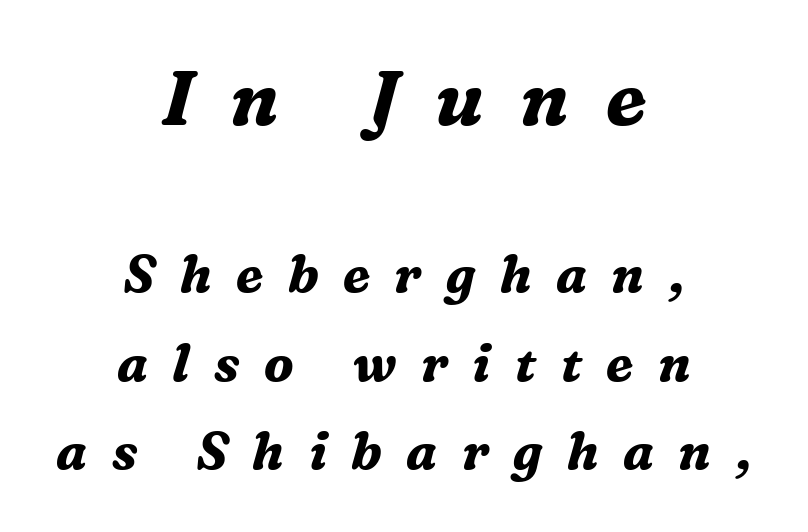
Top chunk: large. Bottom chunk: small. On the weight axis this lands at bold, roughly 700. There's an unmistakable incline to the writing here. The typesetter chose a symmetrical, centered arrangement here. Varying glyph widths throughout — classic text-font behaviour. This sample uses expanded letter spacing, leaving extra air between glyphs.
